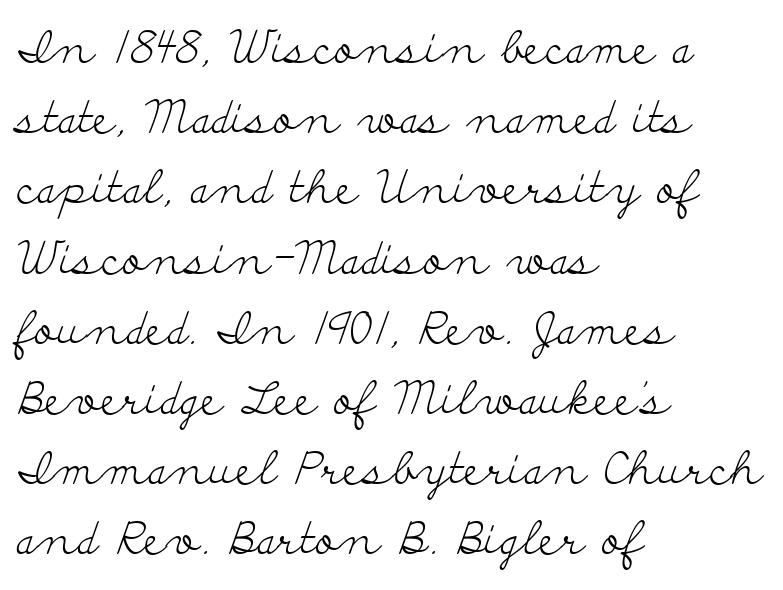
The image shows 45 px light, wide serif type; set left-aligned, normal line spacing (1.56x), normal letter spacing, not underlined; low stroke contrast and a small x-height.
